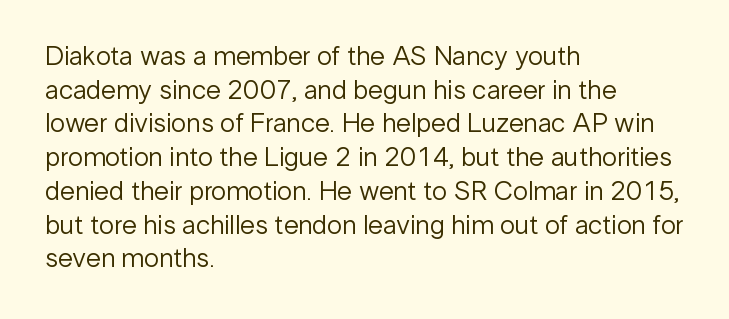
Whoever set this chose a conventional vertical rhythm. Each stroke keeps to a modest, everyday thickness or less. Is there any slant? The stems are plumb. Any mark beneath the type? The region is blank. Horizontal alignment here is leftward, the default for most running prose.
